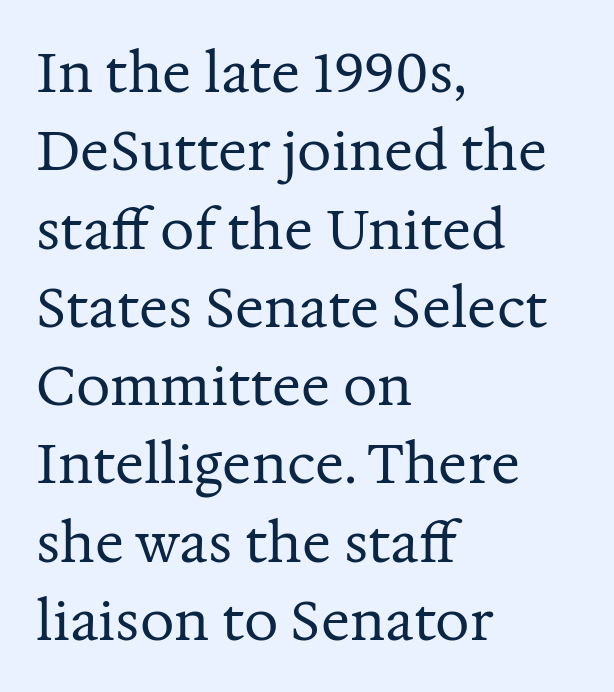
Q: Is the text bold? A: No.
Q: Is the text italic (slanted)? A: No, it is upright.
Q: Is the typeface a serif or a sans-serif typeface? A: Serif.
Q: Is the text underlined? A: No.
Q: How is the paragraph aligned? A: Left-aligned.
Q: Is the spacing between letters normal or unusually wide? A: Normal.
Q: Is the spacing between lines tight, normal or loose? A: Normal.
Q: Width (condensed, normal, or wide)? A: Normal.
Q: Stroke contrast? A: Medium.
Q: x-height? A: Medium.
Q: Monospaced? A: No.
